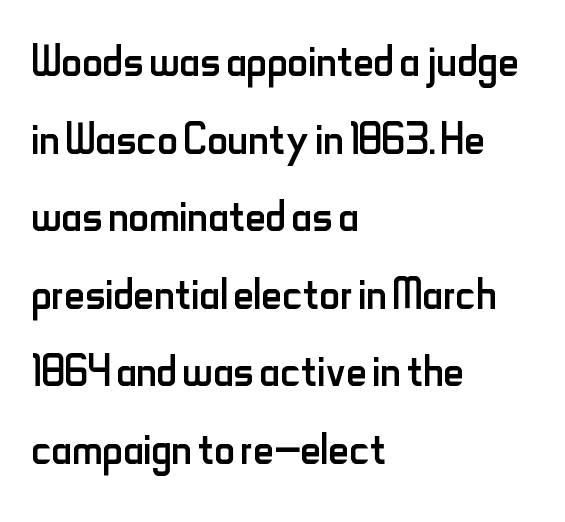
Summary of weight: not heavy and not bold. The strip under each line holds only bare page. The passage shown is typed in a proportional face where columns would drift. Caption: multi-line text, flush left, ragged right. Ascenders rise straight up at ninety degrees.
